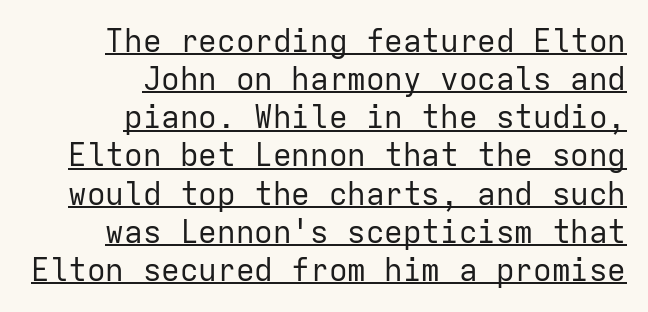
This sample is right-justified, so line beginnings fall wherever the words allow. The rendering shows plain stroke endings on the letterforms — a sans-serif design. This sample carries an underscore along the baseline area. Does extra space separate the letters? No, they use regular spacing. Italic? Not at all — the glyphs are vertical. No chunkiness to these letters — they're not bold.
